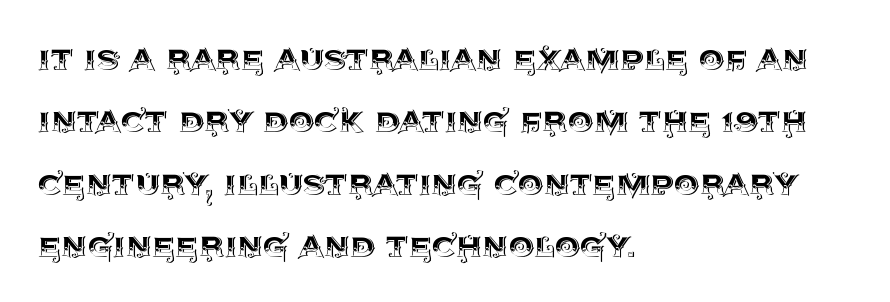
Q: Is the text italic (slanted)? A: No, it is upright.
Q: Is the text underlined? A: No.
Q: How is the paragraph aligned? A: Left-aligned.
Q: Is the spacing between letters normal or unusually wide? A: Normal.
Q: Is the spacing between lines tight, normal or loose? A: Normal.
Q: Width (condensed, normal, or wide)? A: Normal.
Q: x-height? A: Large.
Q: Monospaced? A: No.
